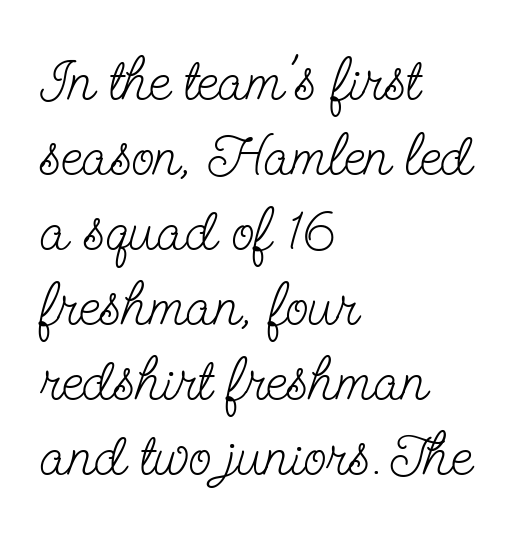
The image shows 60 px light, condensed serif type; set left-aligned, normal line spacing (1.25x), normal letter spacing, not underlined; low stroke contrast and a small x-height.
